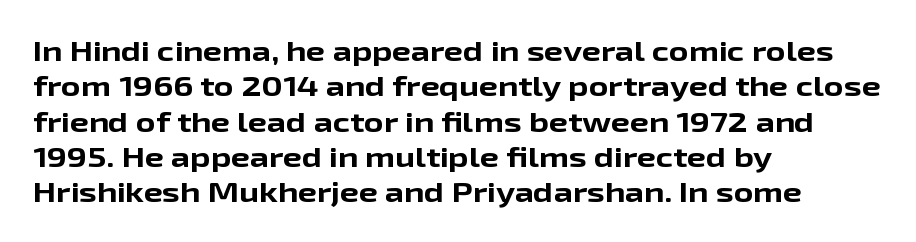
The image shows 27 px bold type, upright; set left-aligned, normal line spacing (1.31x), normal letter spacing, not underlined.
